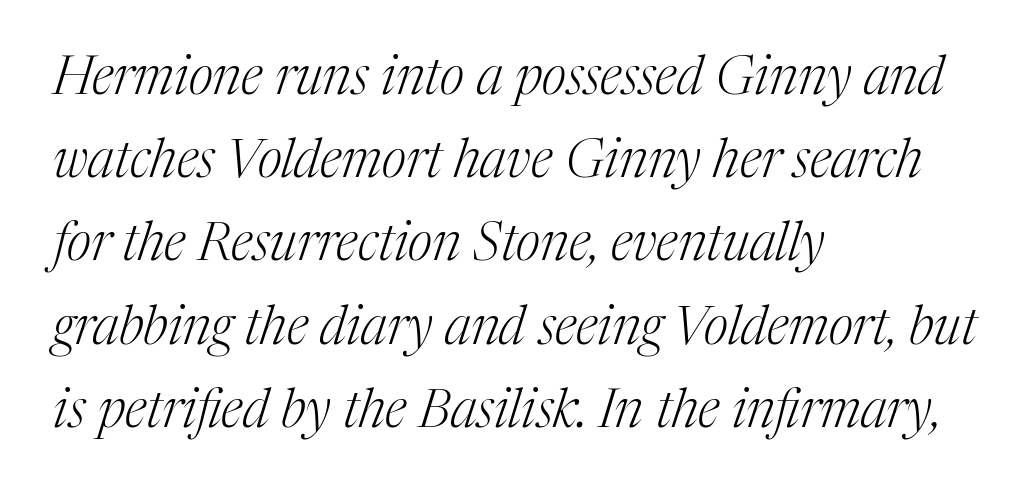
Check the space under the baseline: it is left empty. This sample uses plain, unmodified letter spacing. These lines are rendered in a variable-pitch font. Short and long lines alike share a common starting point at left.
